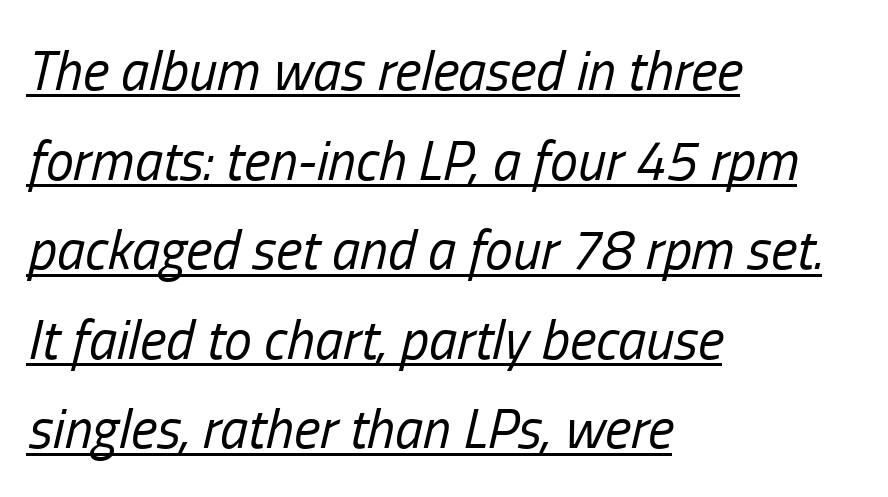
{"italic": "yes", "lean": "right", "slant_degrees": 13, "bold": "no", "weight": "regular", "width": "condensed", "stroke_contrast": "low", "x_height": "medium", "monospaced": "no", "underline": "yes", "align": "left", "line_spacing": "normal", "line_spacing_ratio": 1.6, "letter_spacing": "normal", "letter_spacing_em": 0.0, "glyph_px": 56}
